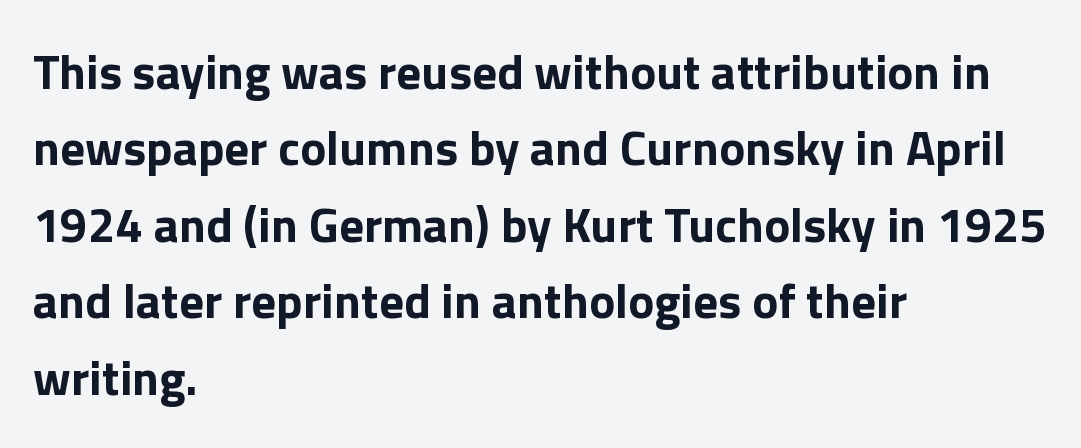
{"serif": "no", "italic": "no", "bold": "yes", "weight": "bold", "width": "normal", "x_height": "medium", "monospaced": "no", "underline": "no", "align": "left", "line_spacing": "normal", "line_spacing_ratio": 1.56, "letter_spacing": "normal", "letter_spacing_em": 0.0, "glyph_px": 49}
